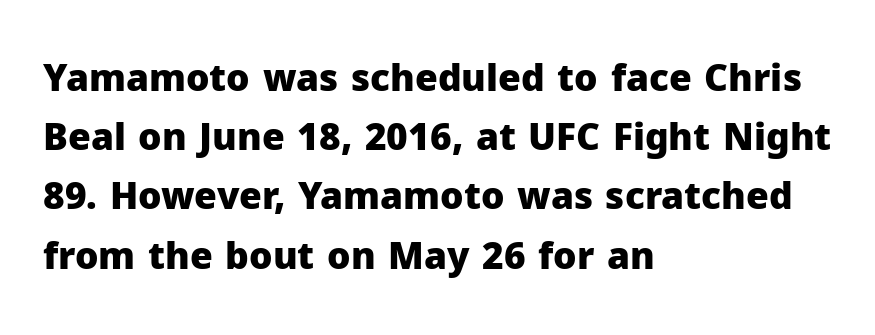
Q: Is the text bold? A: Yes.
Q: Is the text italic (slanted)? A: No, it is upright.
Q: Is the typeface a serif or a sans-serif typeface? A: Sans-serif.
Q: Is the text underlined? A: No.
Q: How is the paragraph aligned? A: Left-aligned.
Q: Is the spacing between letters normal or unusually wide? A: Normal.
Q: Is the spacing between lines tight, normal or loose? A: Normal.
Q: Width (condensed, normal, or wide)? A: Normal.
Q: Stroke contrast? A: Low.
Q: x-height? A: Medium.
Q: Monospaced? A: No.
